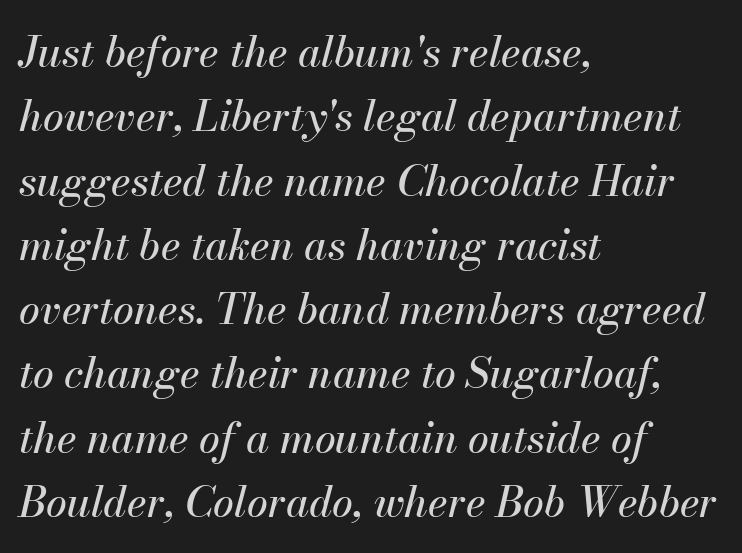
The image shows 42 px text type, italic (leaning right); set left-aligned, normal line spacing (1.53x), normal letter spacing, not underlined; medium stroke contrast and a small x-height.
